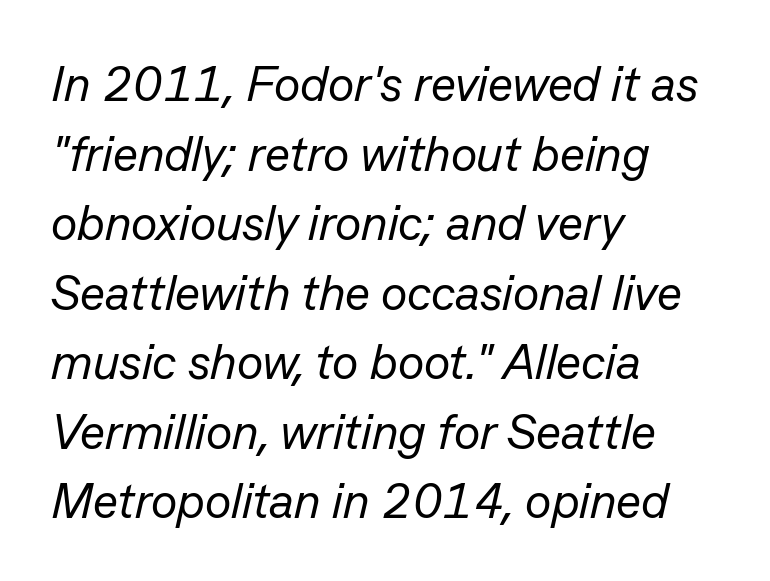
{"italic": "yes", "lean": "right", "slant_degrees": 13, "bold": "no", "weight": "regular", "width": "normal", "stroke_contrast": "low", "x_height": "medium", "monospaced": "no", "underline": "no", "align": "left", "line_spacing": "normal", "line_spacing_ratio": 1.42, "letter_spacing": "normal", "letter_spacing_em": 0.0, "glyph_px": 49}
